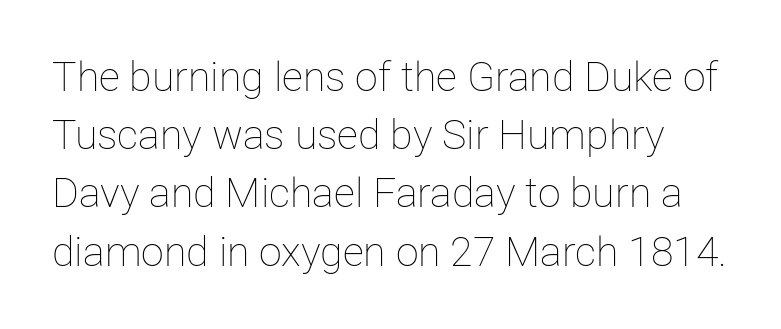
{"italic": "no", "bold": "no", "weight": "thin", "width": "normal", "stroke_contrast": "low", "x_height": "medium", "monospaced": "no", "underline": "no", "line_spacing": "normal", "line_spacing_ratio": 1.42, "letter_spacing": "normal", "letter_spacing_em": 0.0, "glyph_px": 41}
